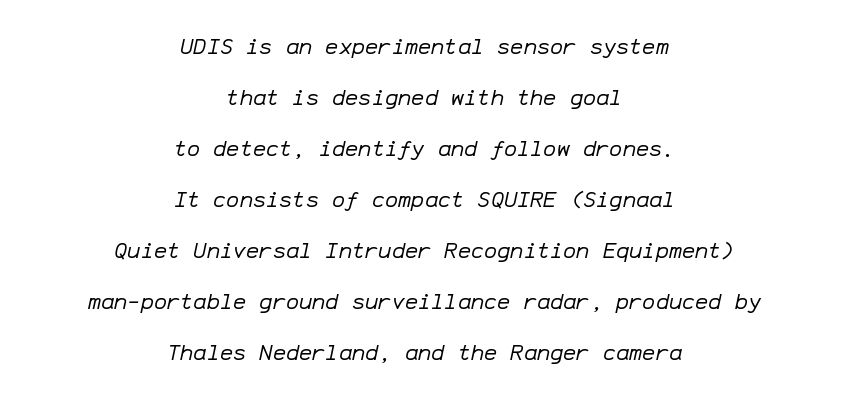
Q: Is the text bold? A: No.
Q: Is the text italic (slanted)? A: Yes, it leans right by about 12 degrees.
Q: Is the text underlined? A: No.
Q: How is the paragraph aligned? A: Centered.
Q: Is the spacing between letters normal or unusually wide? A: Normal.
Q: Is the spacing between lines tight, normal or loose? A: Loose.
